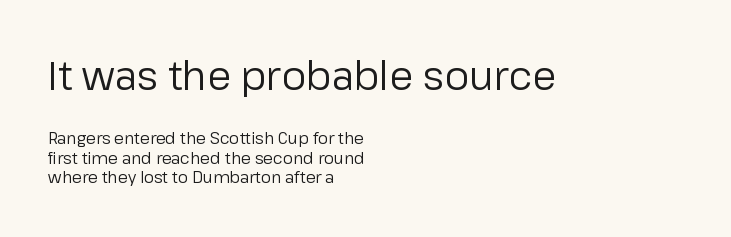
The image shows 39 px regular-weight sans-serif type, upright; set left-aligned, line spacing 1.21x, normal letter spacing, not underlined; the first (top) block is 2.44x larger; low stroke contrast and a medium x-height.
